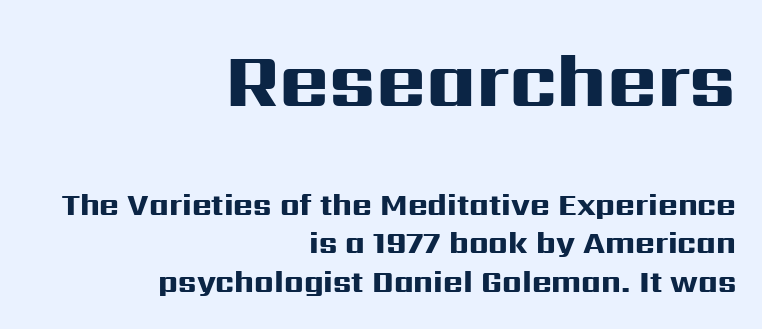
Q: Is the text bold? A: Yes.
Q: Is the text italic (slanted)? A: No, it is upright.
Q: Is the typeface a serif or a sans-serif typeface? A: Sans-serif.
Q: Is the text underlined? A: No.
Q: How is the paragraph aligned? A: Right-aligned.
Q: Is the spacing between letters normal or unusually wide? A: Normal.
Q: Is the spacing between lines tight, normal or loose? A: Normal.
Q: Which block of text is set in a larger size, the first (top) or the second (bottom)? A: The first (top) one.
Q: Width (condensed, normal, or wide)? A: Wide.
Q: Stroke contrast? A: High.
Q: x-height? A: Medium.
Q: Monospaced? A: No.
